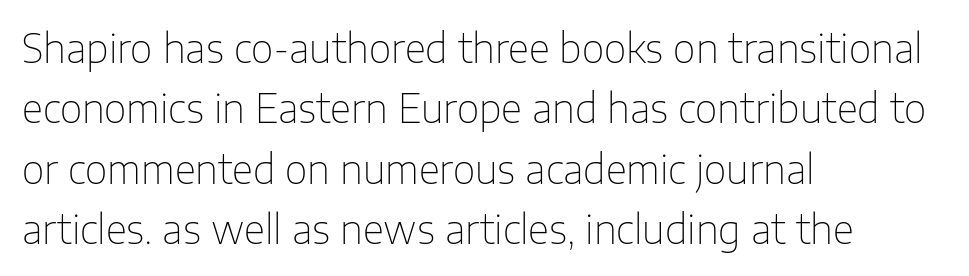
Q: Is the text bold? A: No.
Q: Is the text italic (slanted)? A: No, it is upright.
Q: Is the typeface a serif or a sans-serif typeface? A: Sans-serif.
Q: Is the text underlined? A: No.
Q: How is the paragraph aligned? A: Left-aligned.
Q: Is the spacing between letters normal or unusually wide? A: Normal.
Q: Is the spacing between lines tight, normal or loose? A: Normal.
Q: Width (condensed, normal, or wide)? A: Normal.
Q: Stroke contrast? A: Low.
Q: x-height? A: Medium.
Q: Monospaced? A: No.
